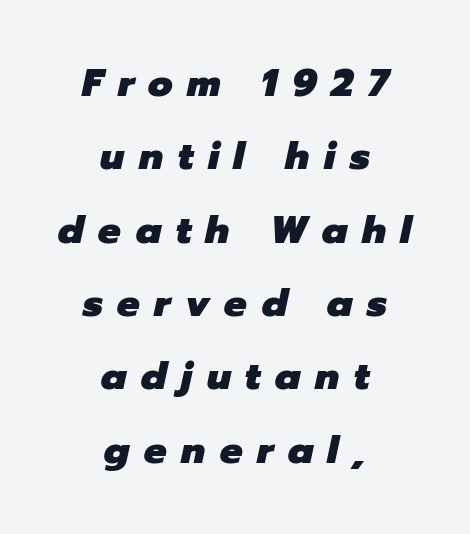
{"italic": "yes", "lean": "right", "slant_degrees": 12, "bold": "yes", "weight": "heavy", "width": "normal", "stroke_contrast": "low", "x_height": "medium", "monospaced": "no", "underline": "no", "align": "center", "line_spacing": "loose", "line_spacing_ratio": 1.93, "letter_spacing": "wide", "letter_spacing_em": 0.38, "glyph_px": 38}
